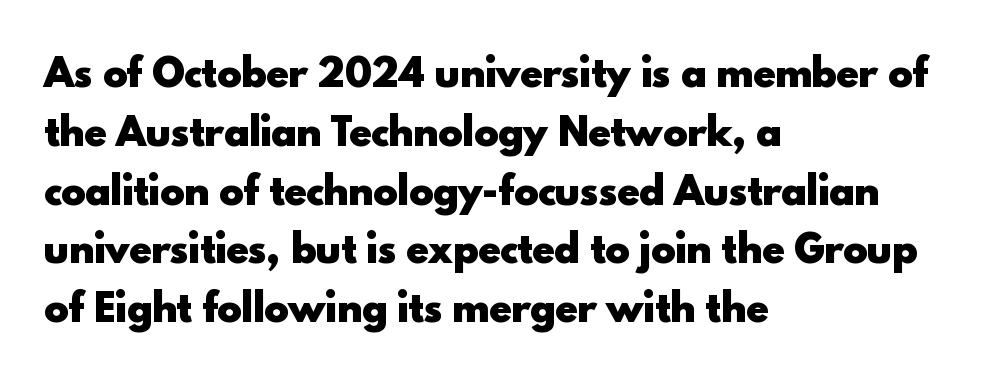
Q: Is the text bold? A: Yes.
Q: Is the text italic (slanted)? A: No, it is upright.
Q: Is the typeface a serif or a sans-serif typeface? A: Sans-serif.
Q: Is the text underlined? A: No.
Q: How is the paragraph aligned? A: Left-aligned.
Q: Is the spacing between letters normal or unusually wide? A: Normal.
Q: Is the spacing between lines tight, normal or loose? A: Normal.
Q: Width (condensed, normal, or wide)? A: Normal.
Q: x-height? A: Small.
Q: Monospaced? A: No.
